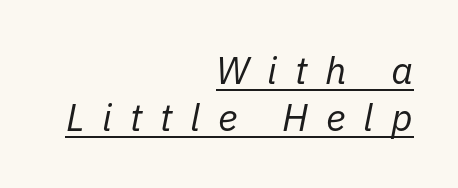
Q: Is the text bold? A: No.
Q: Is the text italic (slanted)? A: Yes, it leans right by about 11 degrees.
Q: Is the text underlined? A: Yes.
Q: How is the paragraph aligned? A: Right-aligned.
Q: Is the spacing between letters normal or unusually wide? A: Unusually wide.
Q: Is the spacing between lines tight, normal or loose? A: Normal.
Q: Width (condensed, normal, or wide)? A: Normal.
Q: Stroke contrast? A: Low.
Q: x-height? A: Medium.
Q: Monospaced? A: No.
